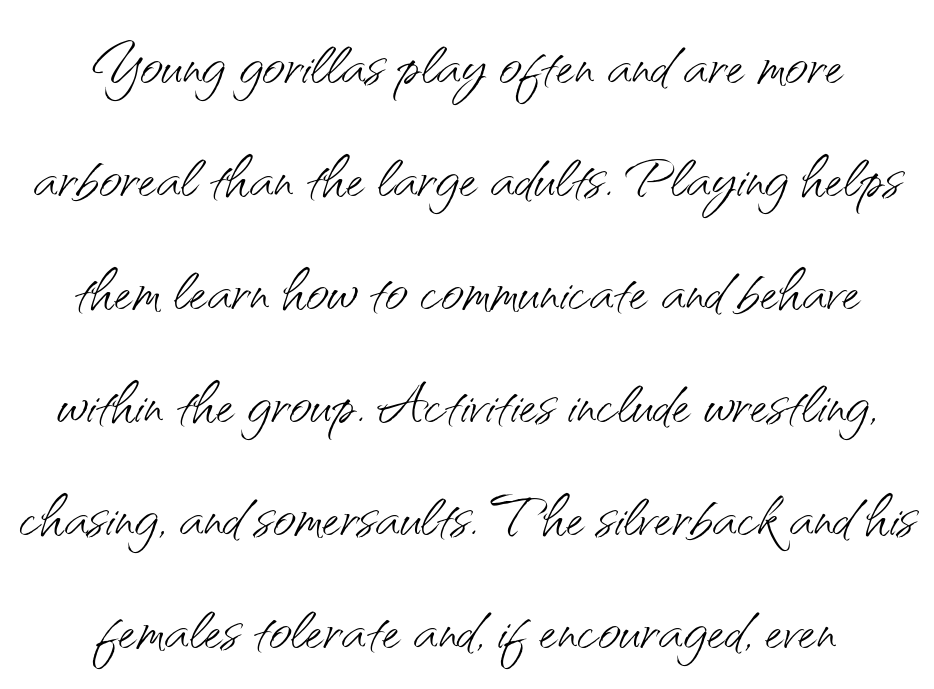
A typesetter would label this face a sans. Character widths vary here, with narrow letters taking less room than wide ones. Short note: letters normally spaced.
